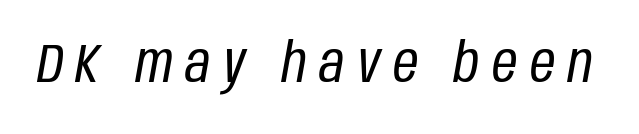
It's the slanting kind of type. Stems here are at most as thick as an everyday book face. The letters advance in unequal steps, a hallmark of proportional type. The horizontal fit of the characters is loose and conspicuously gappy. No word sits above an underline.
